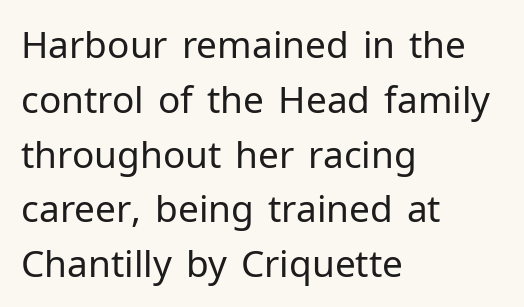
This sample has the flowing, uneven cadence of proportional lettering. Classification — sans serif. Is the type heavy? It reads as light-to-regular instead. Is the letter spacing exaggerated? No — it looks like the ordinary default. Ordinary non-slanted type is in use. Each row of text sits above clean, open space.
